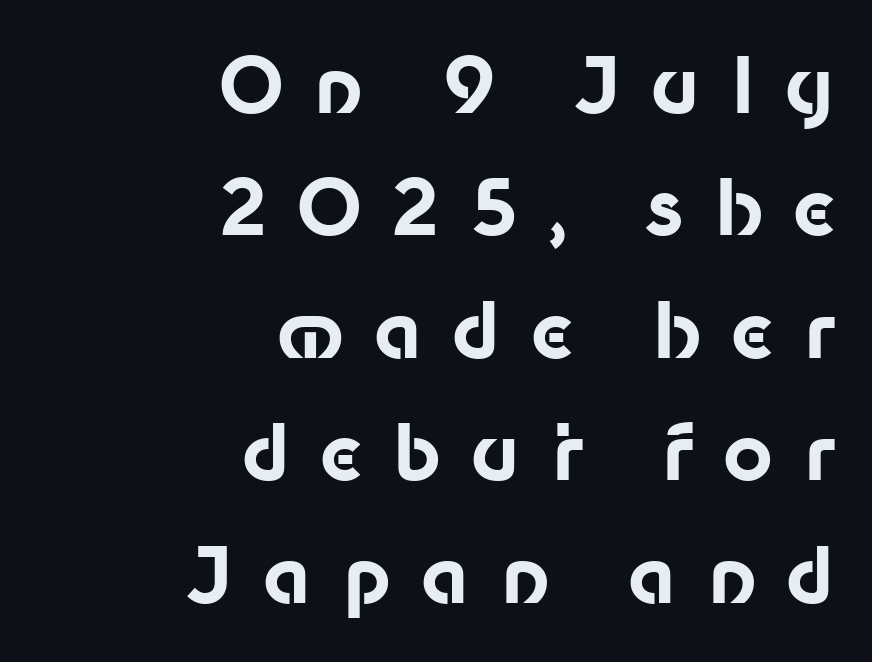
A typesetter would call this proportional, since set widths differ per character. Posture: vertical. Type style note: lacks serifs. Successive baselines arrive at the customary interval. Words appear elongated and porous because spacing is wide.
